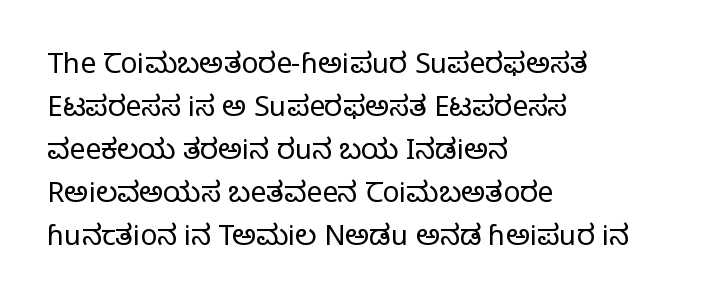
The image shows 28 px regular-weight serif type, upright; set left-aligned, normal line spacing (1.54x), normal letter spacing, not underlined; low stroke contrast and a large x-height.
